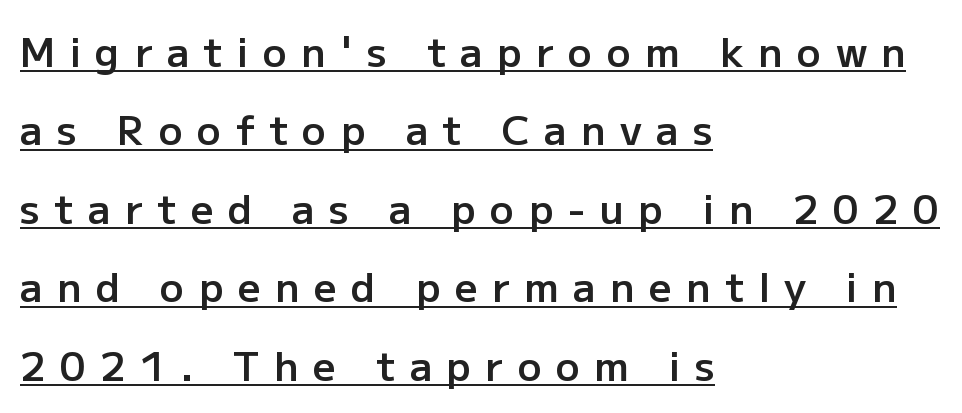
The image shows 40 px semibold sans-serif type, upright; set left-aligned, loose line spacing (1.96x), unusually wide letter spacing (+0.36 em), underlined; low stroke contrast and a medium x-height.
